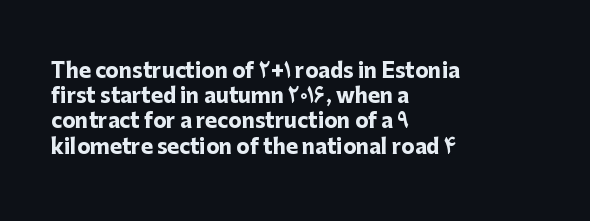
Q: Is the text bold? A: Yes.
Q: Is the text italic (slanted)? A: No, it is upright.
Q: Is the text underlined? A: No.
Q: How is the paragraph aligned? A: Left-aligned.
Q: Is the spacing between letters normal or unusually wide? A: Normal.
Q: Is the spacing between lines tight, normal or loose? A: Normal.
